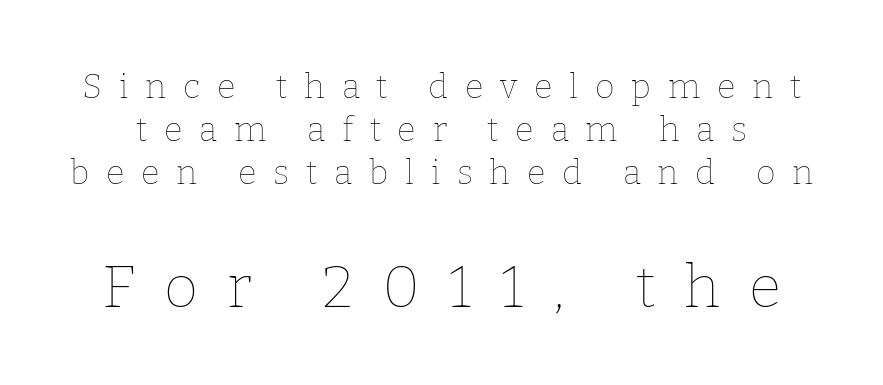
Q: Is the text bold? A: No.
Q: Is the text italic (slanted)? A: No, it is upright.
Q: Is the text underlined? A: No.
Q: Is the spacing between letters normal or unusually wide? A: Unusually wide.
Q: Is the spacing between lines tight, normal or loose? A: Normal.
Q: Which block of text is set in a larger size, the first (top) or the second (bottom)? A: The second (bottom) one.
Q: Width (condensed, normal, or wide)? A: Normal.
Q: Stroke contrast? A: Low.
Q: x-height? A: Medium.
Q: Monospaced? A: No.
